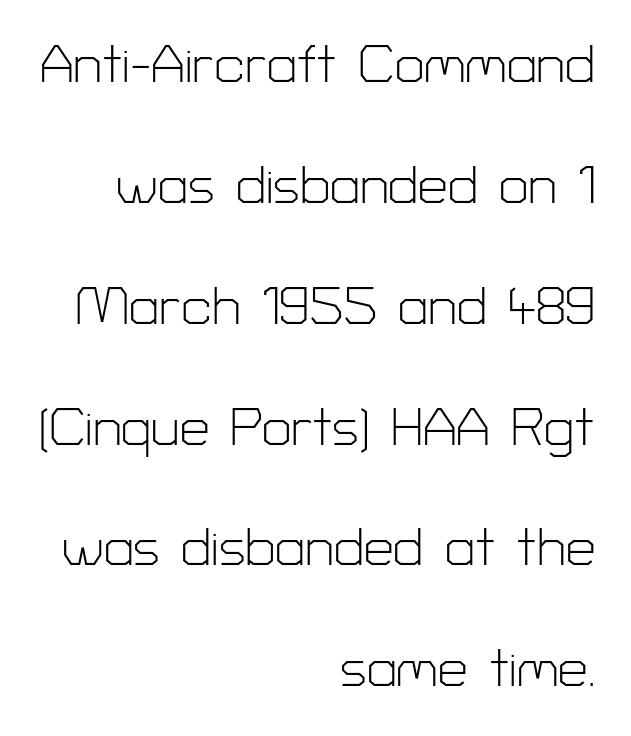
{"serif": "no", "italic": "no", "bold": "no", "weight": "light", "width": "normal", "stroke_contrast": "low", "x_height": "medium", "monospaced": "no", "underline": "no", "align": "right", "line_spacing": "loose", "line_spacing_ratio": 2.28, "letter_spacing": "normal", "letter_spacing_em": 0.0, "glyph_px": 53}
